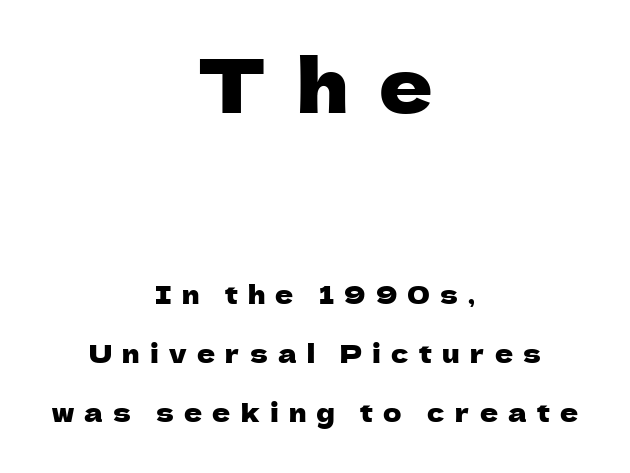
The image shows 74 px sans-serif type, upright; set centered, loose line spacing (2.37x), unusually wide letter spacing (+0.41 em), not underlined; the first (top) block is 2.96x larger; low stroke contrast and a medium x-height.
